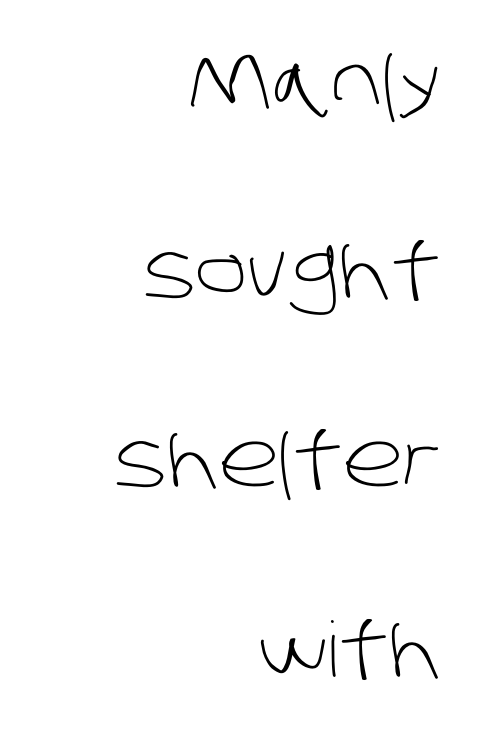
Q: Is the text bold? A: No.
Q: Is the typeface a serif or a sans-serif typeface? A: Sans-serif.
Q: Is the text underlined? A: No.
Q: How is the paragraph aligned? A: Right-aligned.
Q: Is the spacing between letters normal or unusually wide? A: Normal.
Q: Is the spacing between lines tight, normal or loose? A: Loose.
Q: Width (condensed, normal, or wide)? A: Normal.
Q: Stroke contrast? A: Low.
Q: x-height? A: Large.
Q: Monospaced? A: No.
